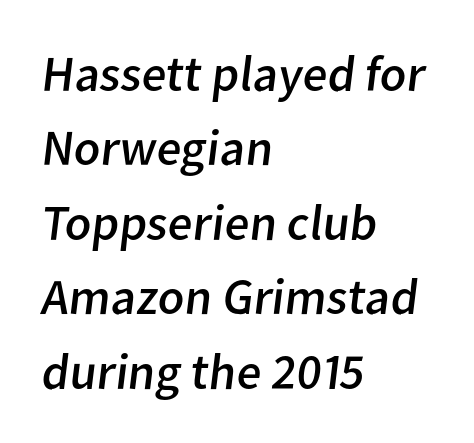
Q: Is the text bold? A: No.
Q: Is the typeface a serif or a sans-serif typeface? A: Sans-serif.
Q: Is the text underlined? A: No.
Q: How is the paragraph aligned? A: Left-aligned.
Q: Is the spacing between letters normal or unusually wide? A: Normal.
Q: Is the spacing between lines tight, normal or loose? A: Normal.
Q: Width (condensed, normal, or wide)? A: Normal.
Q: Stroke contrast? A: Low.
Q: x-height? A: Medium.
Q: Monospaced? A: No.
